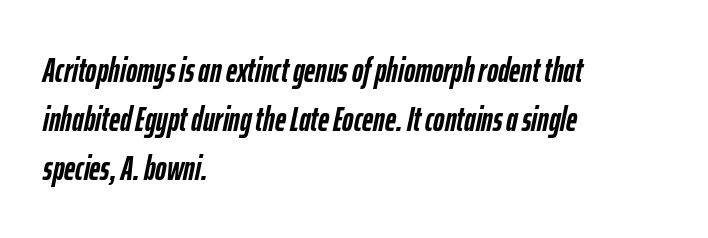
Q: Is the text bold? A: Yes.
Q: Is the text italic (slanted)? A: Yes, it leans right by about 12 degrees.
Q: Is the text underlined? A: No.
Q: How is the paragraph aligned? A: Left-aligned.
Q: Is the spacing between letters normal or unusually wide? A: Normal.
Q: Is the spacing between lines tight, normal or loose? A: Normal.
Q: Width (condensed, normal, or wide)? A: Condensed.
Q: Stroke contrast? A: Low.
Q: x-height? A: Medium.
Q: Monospaced? A: No.
